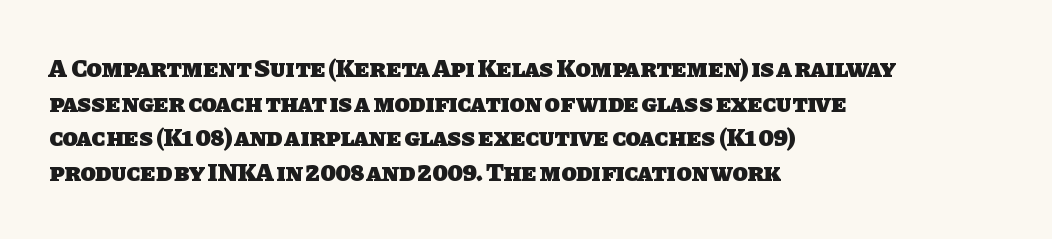
{"bold": "yes", "underline": "no", "align": "left", "line_spacing": "normal", "line_spacing_ratio": 1.39, "letter_spacing": "normal", "letter_spacing_em": 0.0, "glyph_px": 25}
